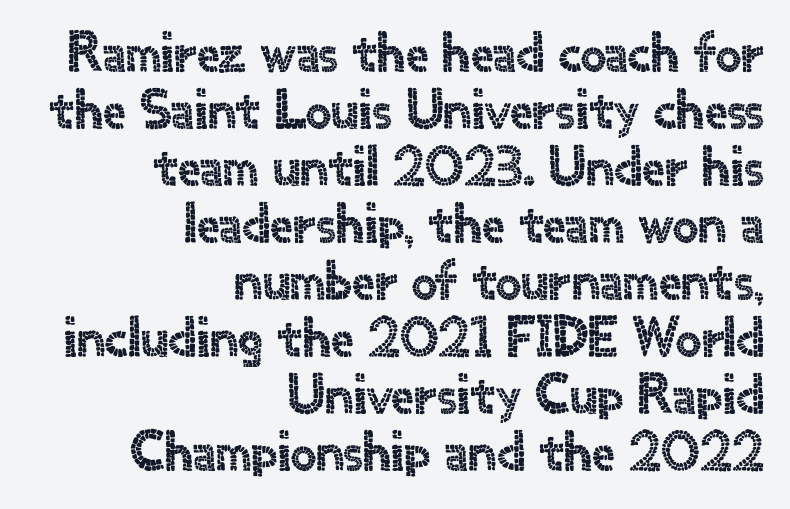
{"serif": "no", "italic": "no", "width": "normal", "x_height": "small", "monospaced": "no", "underline": "no", "align": "right", "line_spacing": "tight", "line_spacing_ratio": 1.0, "letter_spacing": "normal", "letter_spacing_em": 0.0, "glyph_px": 57}
